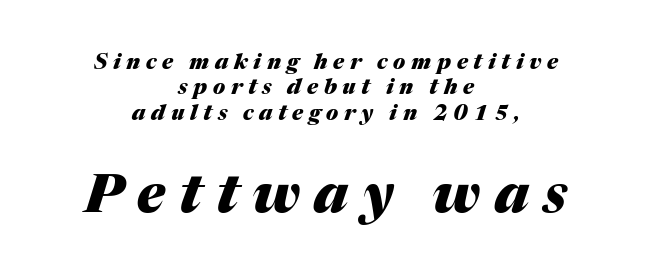
If you squint, the bottom block still reads clearly — it's the larger of the two. The lines are quadded center. The glyphs look as if they've been sheared to an angle. The passage shown is typed in a proportional face where columns would drift.
